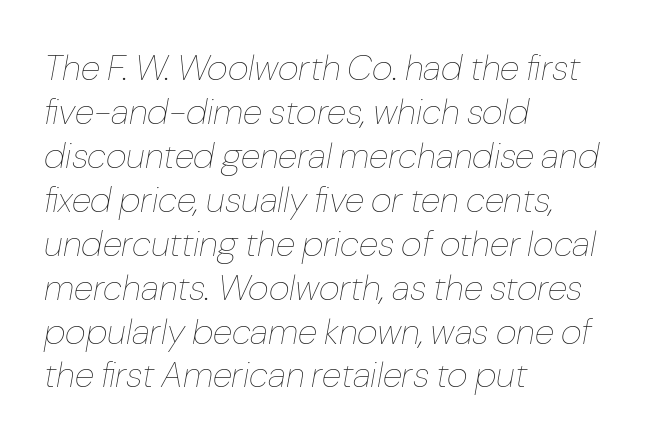
{"italic": "yes", "lean": "right", "slant_degrees": 10, "bold": "no", "weight": "thin", "width": "normal", "stroke_contrast": "low", "x_height": "medium", "monospaced": "no", "underline": "no", "align": "left", "line_spacing_ratio": 1.22, "letter_spacing": "normal", "letter_spacing_em": 0.0, "glyph_px": 36}
